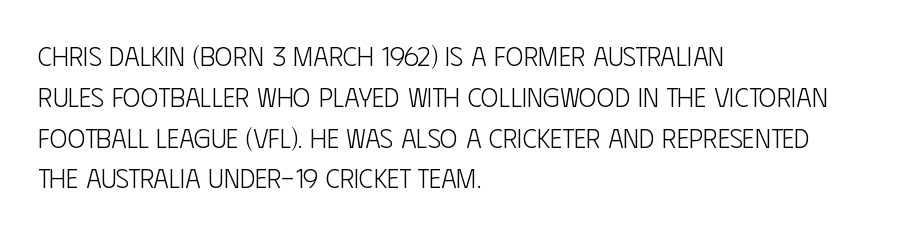
The image shows 27 px text type, upright; set left-aligned, normal line spacing (1.51x), normal letter spacing, not underlined.
